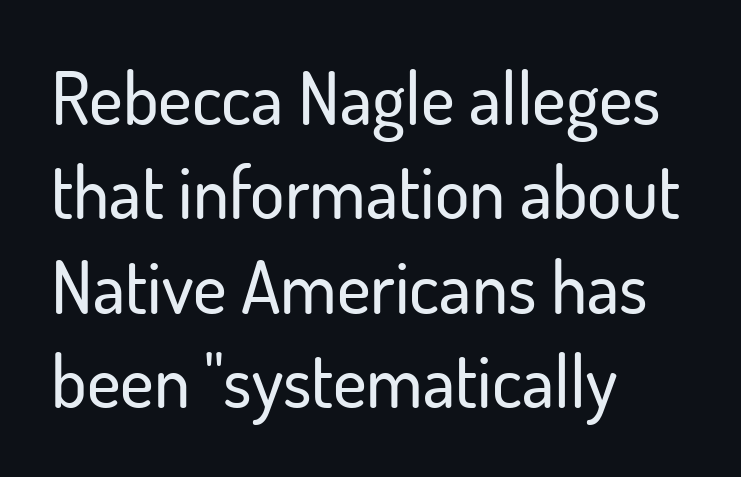
The image shows 72 px sans-serif type, upright; set left-aligned, normal line spacing (1.31x), normal letter spacing, not underlined; low stroke contrast and a small x-height.
